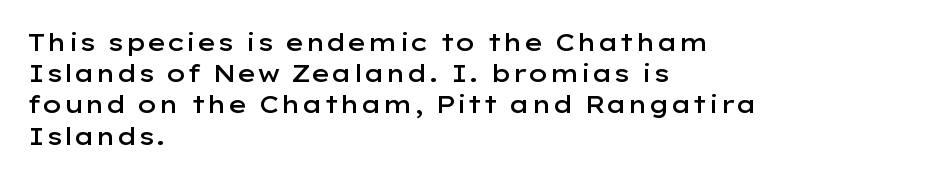
Q: Is the text bold? A: Semi-bold.
Q: Is the text italic (slanted)? A: No, it is upright.
Q: Is the text underlined? A: No.
Q: How is the paragraph aligned? A: Left-aligned.
Q: Is the spacing between letters normal or unusually wide? A: Normal.
Q: Is the spacing between lines tight, normal or loose? A: Normal.
